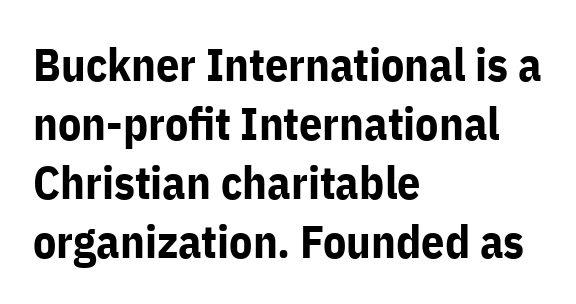
The image shows 46 px bold sans-serif type, upright; set left-aligned, normal line spacing (1.28x), normal letter spacing, not underlined; low stroke contrast and a medium x-height.
